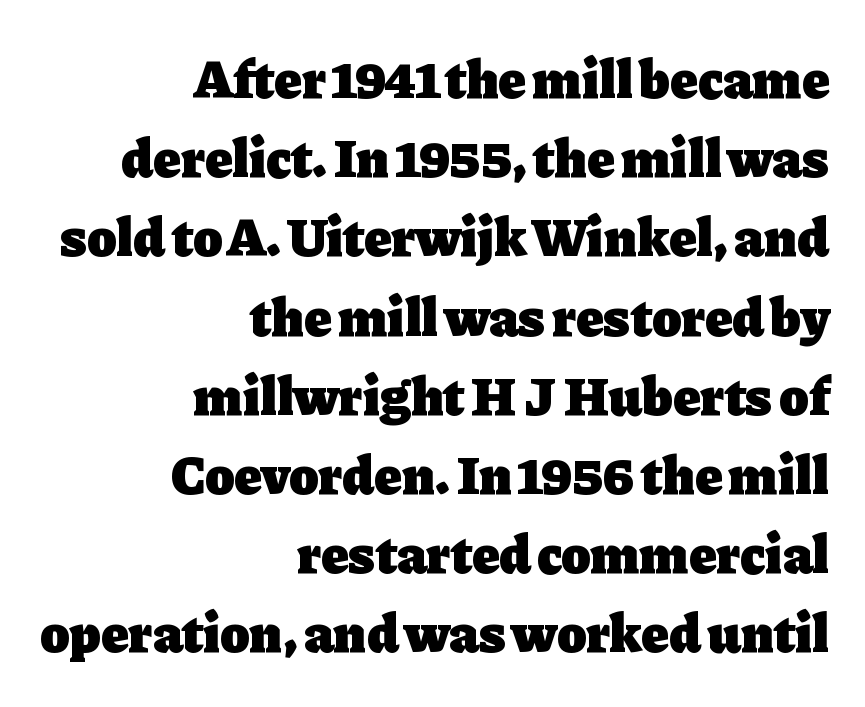
{"serif": "yes", "italic": "no", "bold": "yes", "weight": "heavy", "width": "normal", "stroke_contrast": "low", "x_height": "medium", "monospaced": "no", "underline": "no", "align": "right", "line_spacing": "normal", "line_spacing_ratio": 1.44, "letter_spacing": "normal", "letter_spacing_em": 0.0, "glyph_px": 55}
